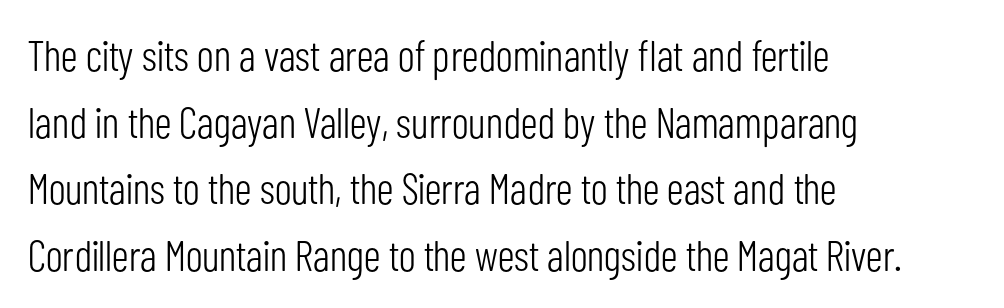
The passage shown is typeset with a sans-serif family. A normal amount of white space separates one row of letters from the next. The face used here is proportionally spaced, like ordinary book or web type. The font sits on the lighter half of the weight spectrum, regular included. Bare-footed words on every line.
